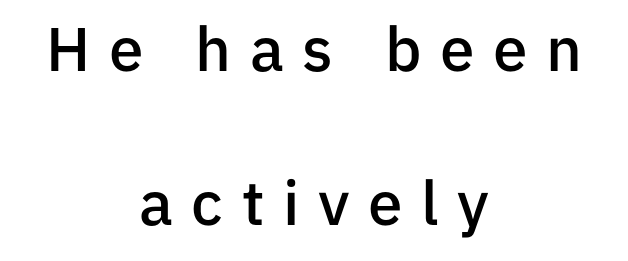
{"serif": "no", "italic": "no", "bold": "semi", "weight": "semibold", "width": "normal", "stroke_contrast": "low", "x_height": "medium", "monospaced": "no", "underline": "no", "align": "center", "line_spacing": "loose", "line_spacing_ratio": 2.48, "letter_spacing": "wide", "letter_spacing_em": 0.3, "glyph_px": 62}
